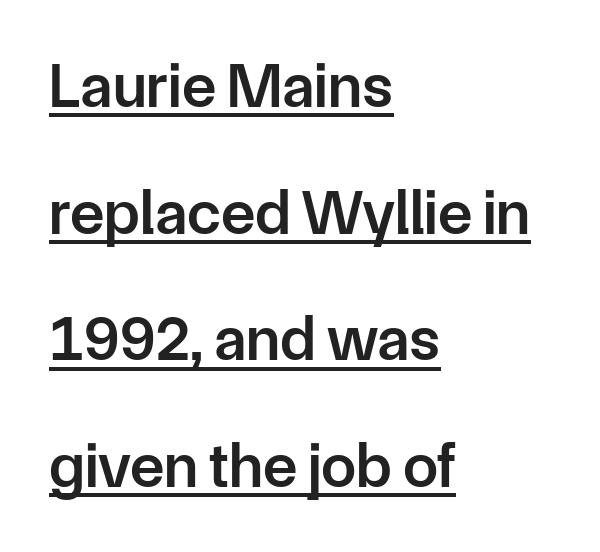
{"serif": "no", "italic": "no", "bold": "semi", "weight": "semibold", "width": "normal", "stroke_contrast": "low", "x_height": "medium", "monospaced": "no", "underline": "yes", "align": "left", "line_spacing": "loose", "line_spacing_ratio": 2.01, "letter_spacing": "normal", "letter_spacing_em": 0.0, "glyph_px": 63}
